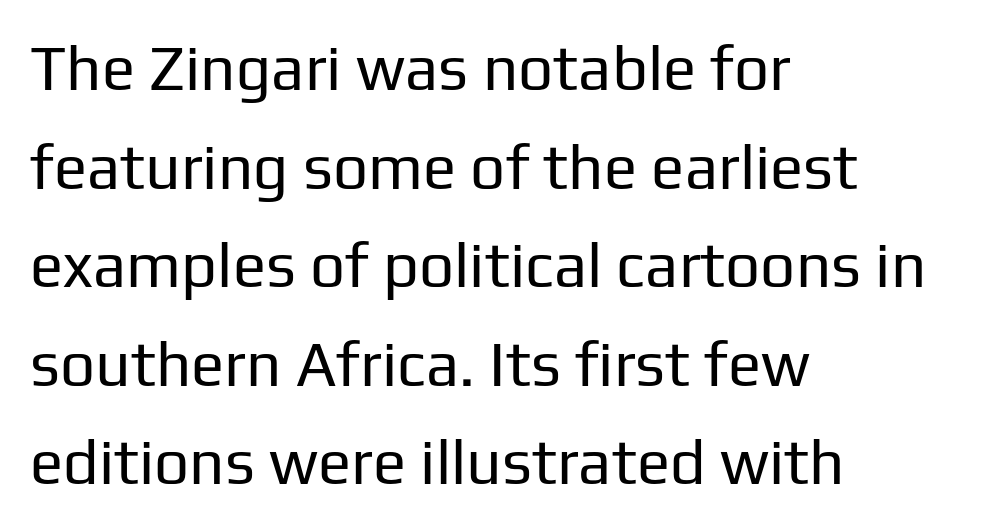
{"serif": "no", "italic": "no", "bold": "no", "weight": "regular", "width": "normal", "stroke_contrast": "low", "x_height": "medium", "monospaced": "no", "underline": "no", "align": "left", "line_spacing": "normal", "line_spacing_ratio": 1.59, "letter_spacing": "normal", "letter_spacing_em": 0.0, "glyph_px": 62}
